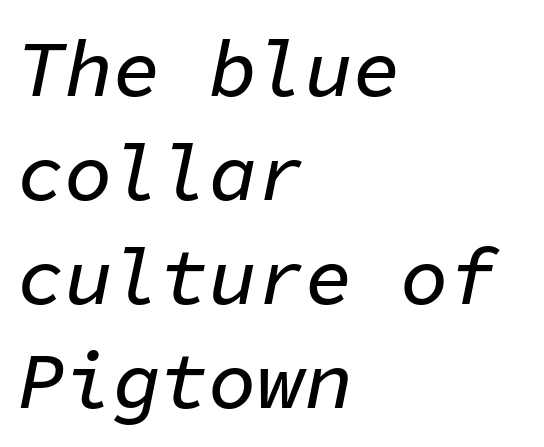
Q: Is the text italic (slanted)? A: Yes, it leans right by about 11 degrees.
Q: Is the text underlined? A: No.
Q: How is the paragraph aligned? A: Left-aligned.
Q: Is the spacing between letters normal or unusually wide? A: Normal.
Q: Is the spacing between lines tight, normal or loose? A: Normal.
Q: Width (condensed, normal, or wide)? A: Normal.
Q: Stroke contrast? A: Low.
Q: x-height? A: Medium.
Q: Monospaced? A: Yes.
